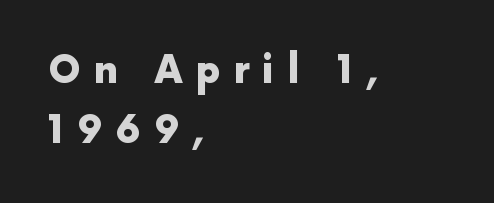
{"serif": "no", "italic": "no", "bold": "yes", "weight": "heavy", "width": "normal", "x_height": "medium", "monospaced": "no", "underline": "no", "align": "left", "line_spacing": "normal", "line_spacing_ratio": 1.57, "letter_spacing": "wide", "letter_spacing_em": 0.34, "glyph_px": 38}
